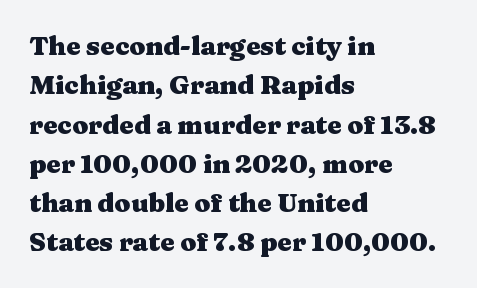
{"italic": "no", "bold": "yes", "underline": "no", "align": "left", "line_spacing": "normal", "line_spacing_ratio": 1.51, "letter_spacing": "normal", "letter_spacing_em": 0.0, "glyph_px": 26}
